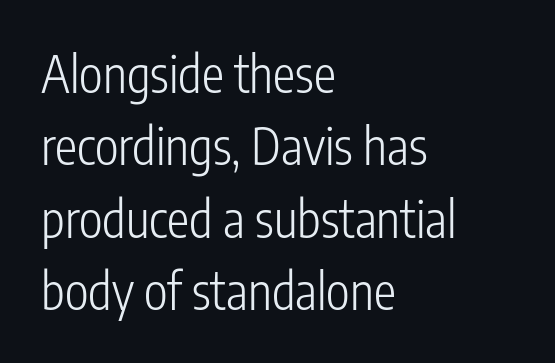
Q: Is the text bold? A: No.
Q: Is the text italic (slanted)? A: No, it is upright.
Q: Is the typeface a serif or a sans-serif typeface? A: Sans-serif.
Q: Is the text underlined? A: No.
Q: How is the paragraph aligned? A: Left-aligned.
Q: Is the spacing between letters normal or unusually wide? A: Normal.
Q: Is the spacing between lines tight, normal or loose? A: Normal.
Q: Width (condensed, normal, or wide)? A: Condensed.
Q: Stroke contrast? A: Low.
Q: x-height? A: Medium.
Q: Monospaced? A: No.
